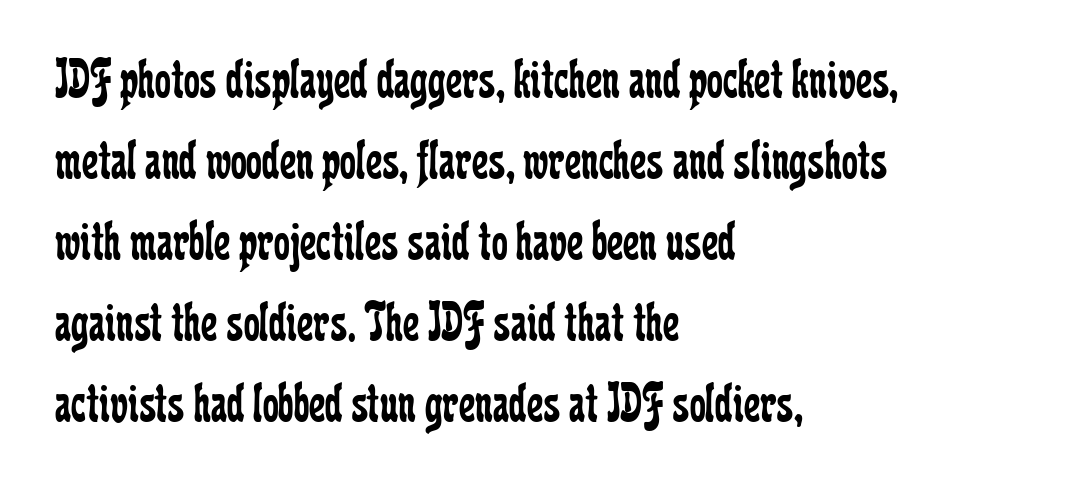
Q: Is the text bold? A: No.
Q: Is the text italic (slanted)? A: No, it is upright.
Q: Is the typeface a serif or a sans-serif typeface? A: Serif.
Q: Is the text underlined? A: No.
Q: How is the paragraph aligned? A: Left-aligned.
Q: Is the spacing between letters normal or unusually wide? A: Normal.
Q: Is the spacing between lines tight, normal or loose? A: Normal.
Q: Width (condensed, normal, or wide)? A: Condensed.
Q: Stroke contrast? A: Low.
Q: x-height? A: Medium.
Q: Monospaced? A: No.
